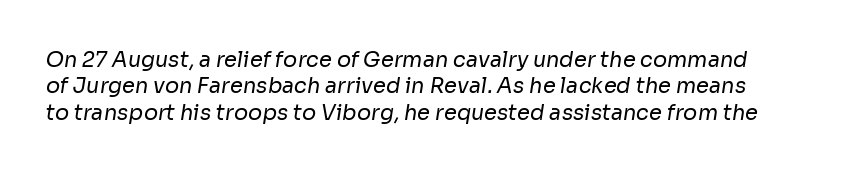
Plain, unruled lines of type. There is no visible air inserted between adjacent glyphs. Normally led — the rows are evenly, conventionally spaced. Caption: face not bold, strokes unweighted.
